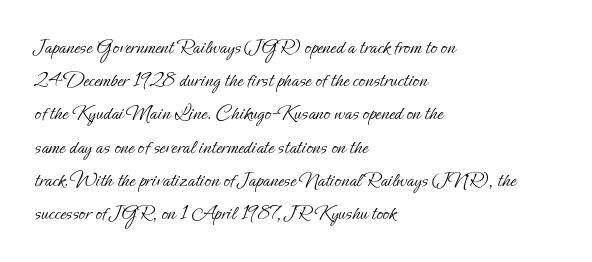
Q: Is the text bold? A: No.
Q: Is the text italic (slanted)? A: Yes.
Q: Is the text underlined? A: No.
Q: How is the paragraph aligned? A: Left-aligned.
Q: Is the spacing between letters normal or unusually wide? A: Normal.
Q: Is the spacing between lines tight, normal or loose? A: Normal.
